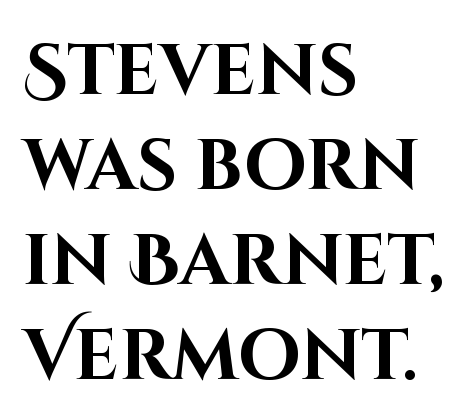
{"serif": "no", "italic": "no", "bold": "yes", "weight": "bold", "width": "normal", "stroke_contrast": "high", "x_height": "large", "monospaced": "no", "underline": "no", "align": "left", "line_spacing": "normal", "line_spacing_ratio": 1.34, "letter_spacing": "normal", "letter_spacing_em": 0.0, "glyph_px": 71}
